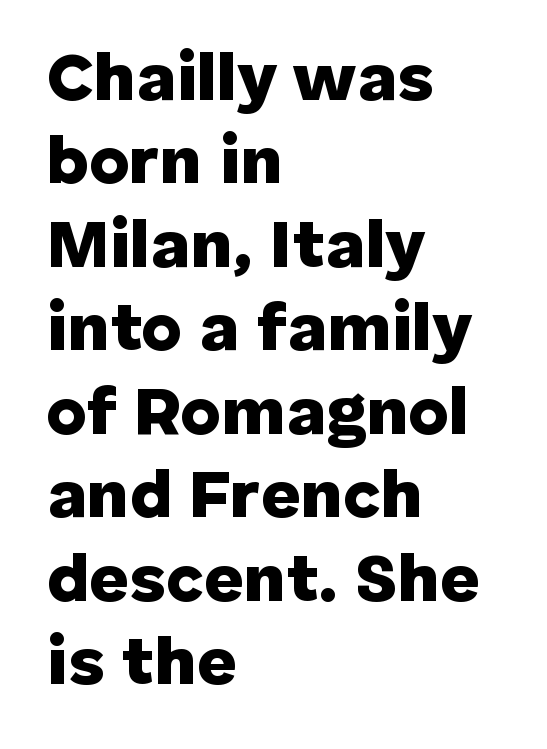
Q: Is the text bold? A: Yes.
Q: Is the text italic (slanted)? A: No, it is upright.
Q: Is the typeface a serif or a sans-serif typeface? A: Sans-serif.
Q: Is the text underlined? A: No.
Q: How is the paragraph aligned? A: Left-aligned.
Q: Is the spacing between letters normal or unusually wide? A: Normal.
Q: Width (condensed, normal, or wide)? A: Normal.
Q: Stroke contrast? A: Low.
Q: x-height? A: Medium.
Q: Monospaced? A: No.
